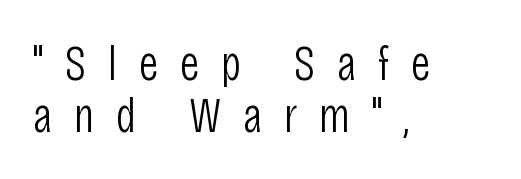
The image shows 50 px light, condensed sans-serif type, upright; set left-aligned, tight line spacing (1.04x), unusually wide letter spacing (+0.43 em), not underlined; low stroke contrast and a large x-height.
